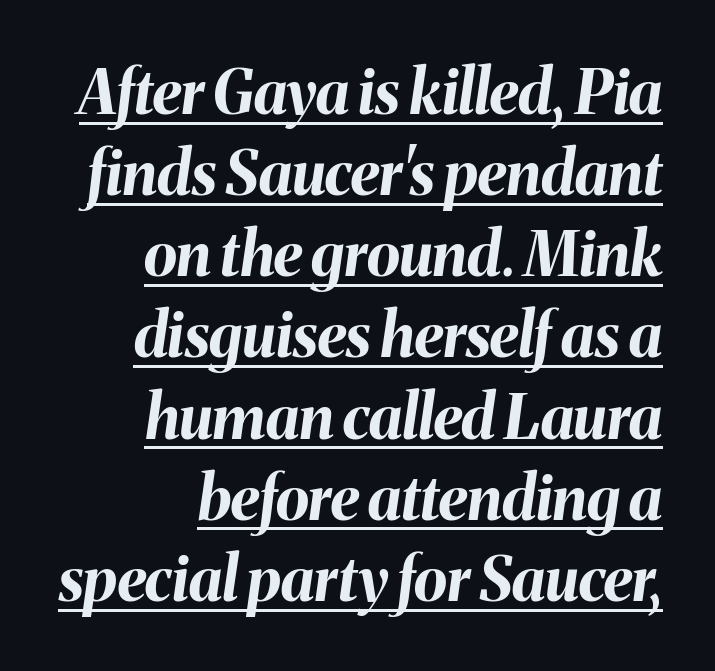
Regarding leading, the lines here are spaced in the standard way. A rule runs beneath these lines of type. These lines carry a lot of weight — the face is fully bold. The gaps between neighbouring characters are ordinary and unremarkable. Note the varied advance widths — an 'i' is clearly narrower than an 'm'.
